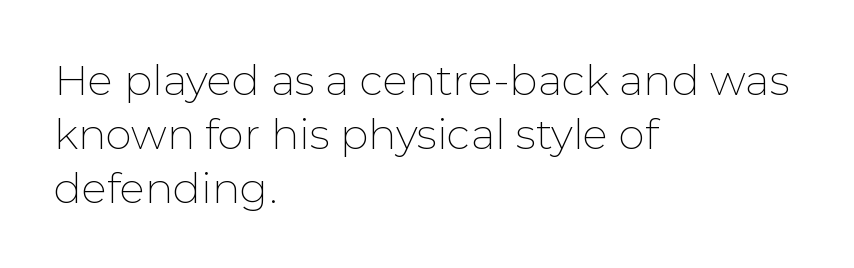
{"serif": "no", "italic": "no", "bold": "no", "weight": "thin", "width": "normal", "stroke_contrast": "low", "x_height": "medium", "monospaced": "no", "underline": "no", "align": "left", "line_spacing": "normal", "line_spacing_ratio": 1.28, "letter_spacing": "normal", "letter_spacing_em": 0.0, "glyph_px": 42}
